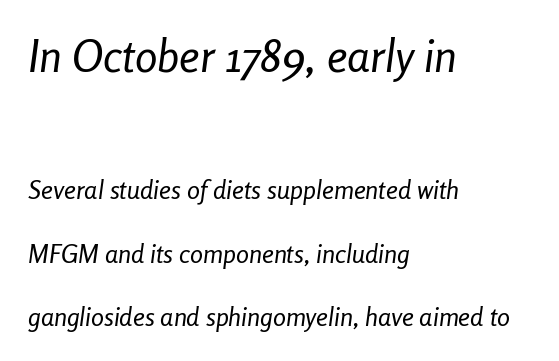
The image shows 45 px regular-weight, condensed type, italic (leaning right); set left-aligned, loose line spacing (2.43x), normal letter spacing, not underlined; the first (top) block is 1.73x larger; low stroke contrast and a medium x-height.
